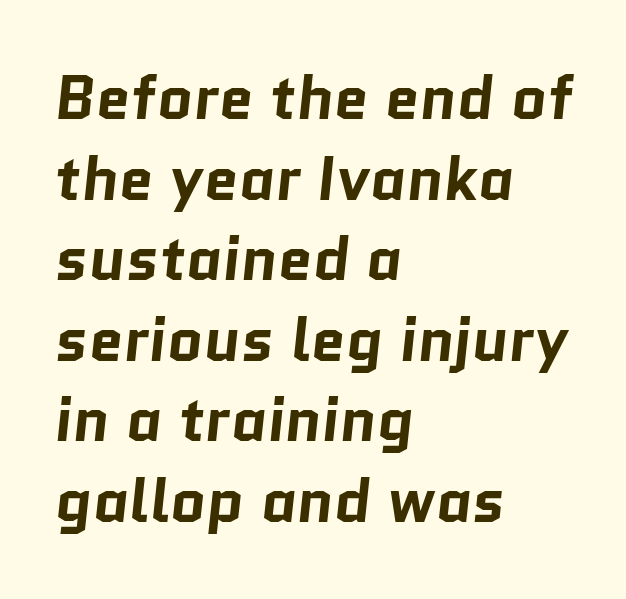
{"serif": "no", "bold": "yes", "weight": "bold", "width": "normal", "stroke_contrast": "low", "x_height": "medium", "monospaced": "no", "underline": "no", "align": "left", "line_spacing": "normal", "line_spacing_ratio": 1.3, "letter_spacing": "normal", "letter_spacing_em": 0.0, "glyph_px": 62}
